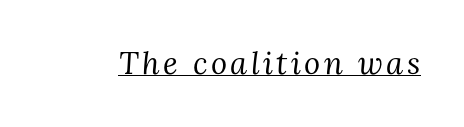
A baseline rule has been typeset under these characters. Is the type heavy? It reads as light-to-regular instead. You could not count columns in this text — the font is proportionally spaced. To sum up the face: it has serifs.
